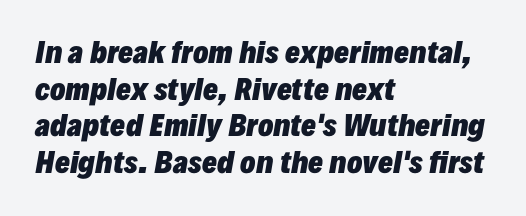
The image shows 28 px heavy type, italic (leaning right); set left-aligned, normal line spacing (1.31x), normal letter spacing, not underlined; low stroke contrast and a medium x-height.
